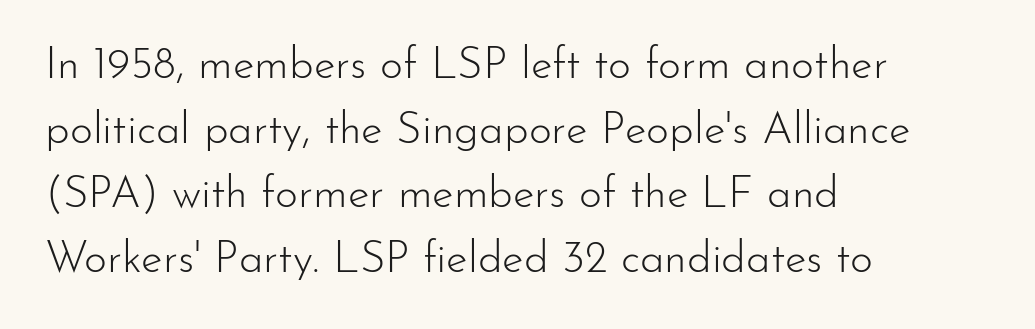
The image shows 44 px light sans-serif type, upright; set left-aligned, normal line spacing (1.47x), normal letter spacing, not underlined; low stroke contrast and a small x-height.
